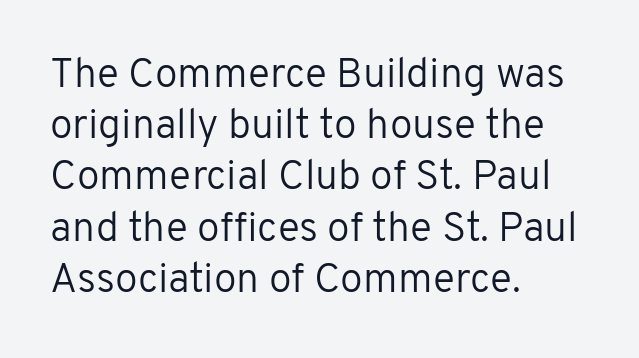
Spacing verdict: proportional, widths tailored to each character. No italicization has been applied; the sample stays upright. The zone under the glyphs is completely vacant. Compared with a typical body face, this is equally light or lighter still. The type family on display is of the sans-serif kind.
